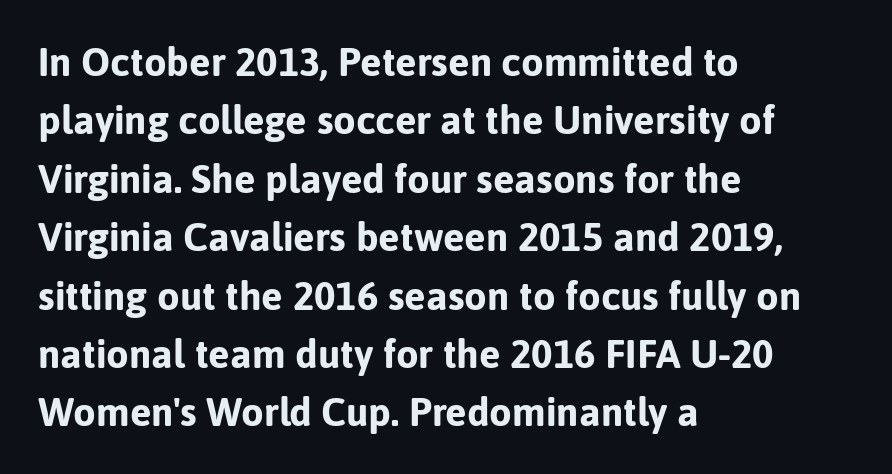
The compositor pushed each line to the left boundary. Caption: standard tracking, unaltered. A clean baseline with only descenders dipping below it. Varying glyph widths throughout — classic text-font behaviour. Reading down the column, the eye jumps a familiar distance to each next line. A dark, heavy texture on the line: the type is bold.
